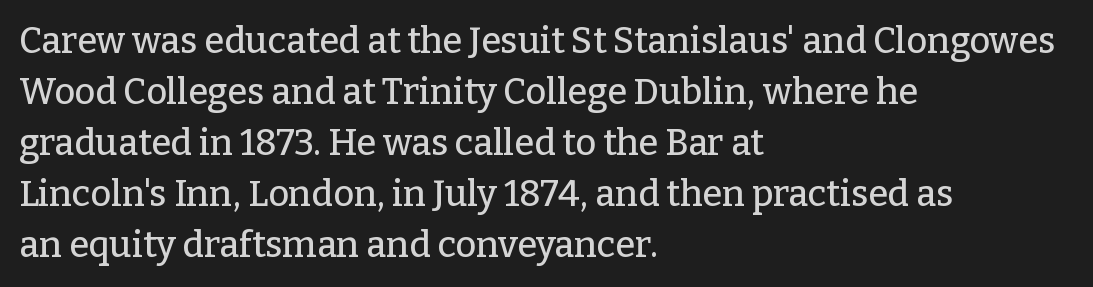
Posture: straight, roman, zero tilt. No extra tracking has been applied to these lines. This rendering features lettering with no underline. Is there much room between lines? A standard amount, neither cramped nor airy.
